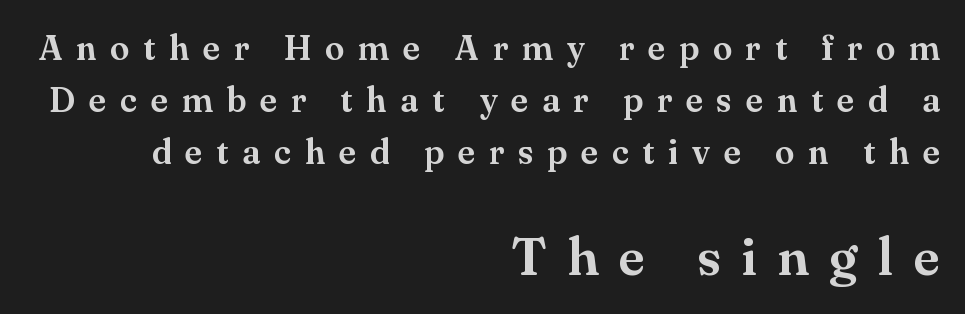
The image shows 53 px serif type, upright; set right-aligned, normal line spacing (1.48x), unusually wide letter spacing (+0.39 em), not underlined; the second (bottom) block is 1.51x larger; medium stroke contrast and a small x-height.
